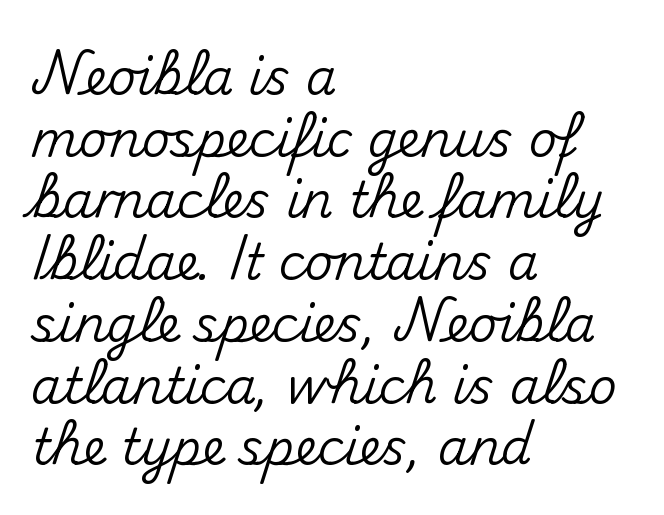
The image shows 49 px sans-serif type; set left-aligned, normal line spacing (1.26x), normal letter spacing, not underlined; medium stroke contrast and a small x-height.
